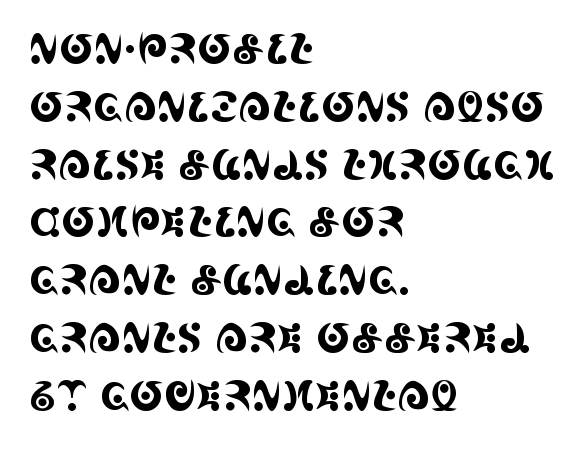
The image shows 41 px condensed serif type, upright; set left-aligned, normal line spacing (1.41x), normal letter spacing, not underlined; a large x-height.
